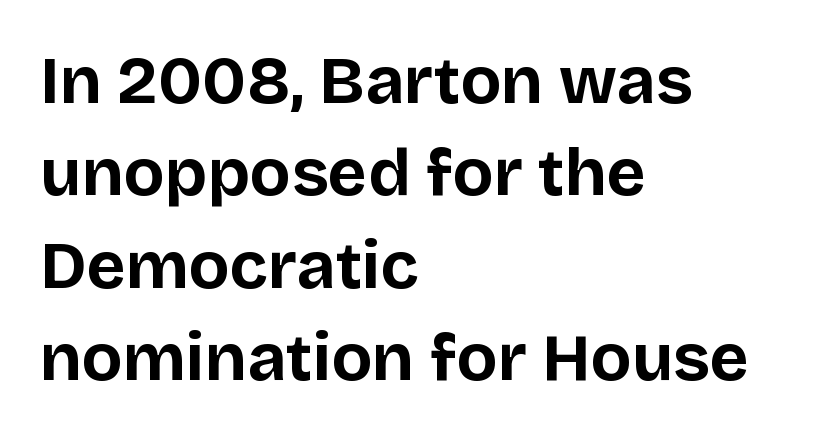
Q: Is the text bold? A: Yes.
Q: Is the text italic (slanted)? A: No, it is upright.
Q: Is the typeface a serif or a sans-serif typeface? A: Sans-serif.
Q: Is the text underlined? A: No.
Q: How is the paragraph aligned? A: Left-aligned.
Q: Is the spacing between letters normal or unusually wide? A: Normal.
Q: Is the spacing between lines tight, normal or loose? A: Normal.
Q: Width (condensed, normal, or wide)? A: Normal.
Q: Stroke contrast? A: Low.
Q: x-height? A: Large.
Q: Monospaced? A: No.
